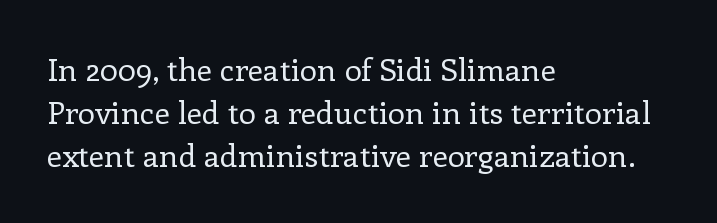
Q: Is the text bold? A: No.
Q: Is the text italic (slanted)? A: No, it is upright.
Q: Is the typeface a serif or a sans-serif typeface? A: Serif.
Q: Is the text underlined? A: No.
Q: How is the paragraph aligned? A: Left-aligned.
Q: Is the spacing between letters normal or unusually wide? A: Normal.
Q: Is the spacing between lines tight, normal or loose? A: Normal.
Q: Width (condensed, normal, or wide)? A: Normal.
Q: Stroke contrast? A: Low.
Q: x-height? A: Medium.
Q: Monospaced? A: No.
